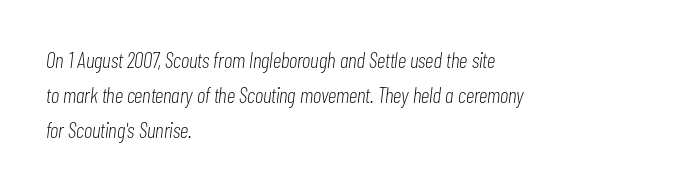
Q: Is the text bold? A: No.
Q: Is the text italic (slanted)? A: Yes, it leans right by about 7 degrees.
Q: Is the text underlined? A: No.
Q: How is the paragraph aligned? A: Left-aligned.
Q: Is the spacing between letters normal or unusually wide? A: Normal.
Q: Is the spacing between lines tight, normal or loose? A: Normal.
